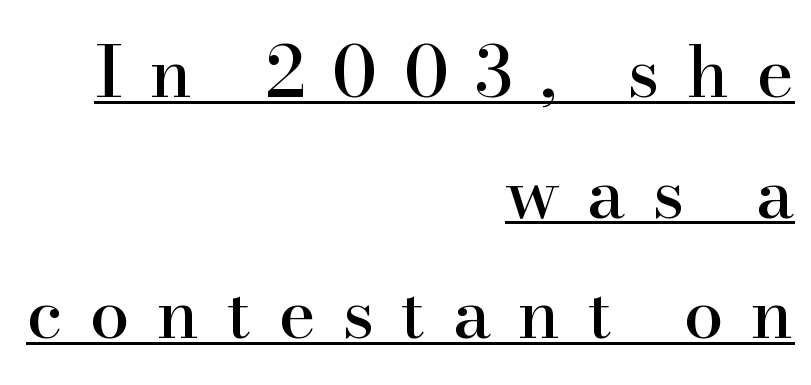
Look at the tracking — it's clearly loosened, letters drifting apart. Style check: upright. Is there an underline? Yes — a line sits under the letters. Normally led — the rows are evenly, conventionally spaced. Think of a printed novel: that variable character pitch is what you see here. These lines stack with their right ends in a neat column.
